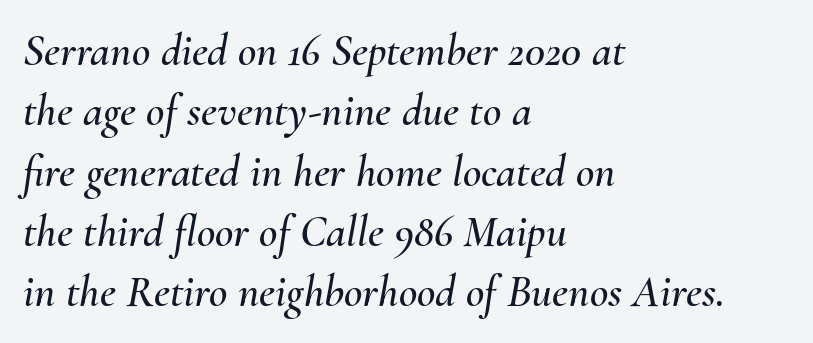
Observe the ordinary spacing: letters are neighbours, not strangers. Varying glyph widths throughout — classic text-font behaviour. The passage shown is not underscored anywhere. Layout note: lines flush left. This block has exactly the height ordinary leading produces. Rendered with sloped, italic letterforms.
